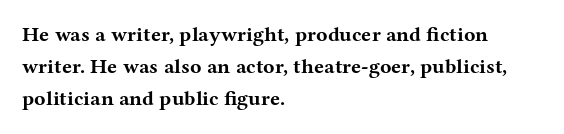
Tracking value appears to be zero — textbook default spacing. Is the type bold? Yes — the strokes are clearly thick and heavy. The block of text has a typical density, with ordinary space between rows. The rag falls on the right side of this text block. Words float on clear page, feet unadorned.
